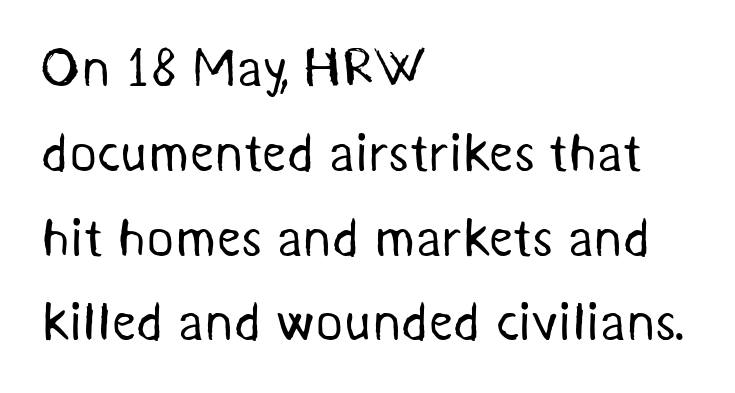
Q: Is the text bold? A: No.
Q: Is the typeface a serif or a sans-serif typeface? A: Sans-serif.
Q: Is the text underlined? A: No.
Q: How is the paragraph aligned? A: Left-aligned.
Q: Is the spacing between letters normal or unusually wide? A: Normal.
Q: Is the spacing between lines tight, normal or loose? A: Normal.
Q: Width (condensed, normal, or wide)? A: Normal.
Q: Stroke contrast? A: Medium.
Q: x-height? A: Medium.
Q: Monospaced? A: No.
